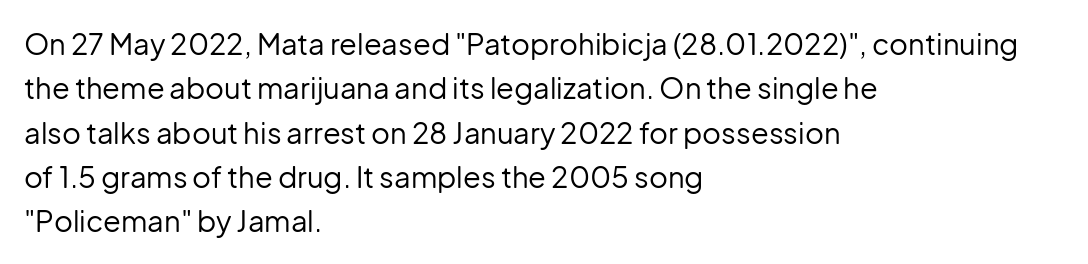
Horizontal alignment here is leftward, the default for most running prose. The font's upright variant was chosen for this text. Quick note: underline off. How are the letters spaced? Ordinarily, with no added tracking. Character widths vary here, with narrow letters taking less room than wide ones.
